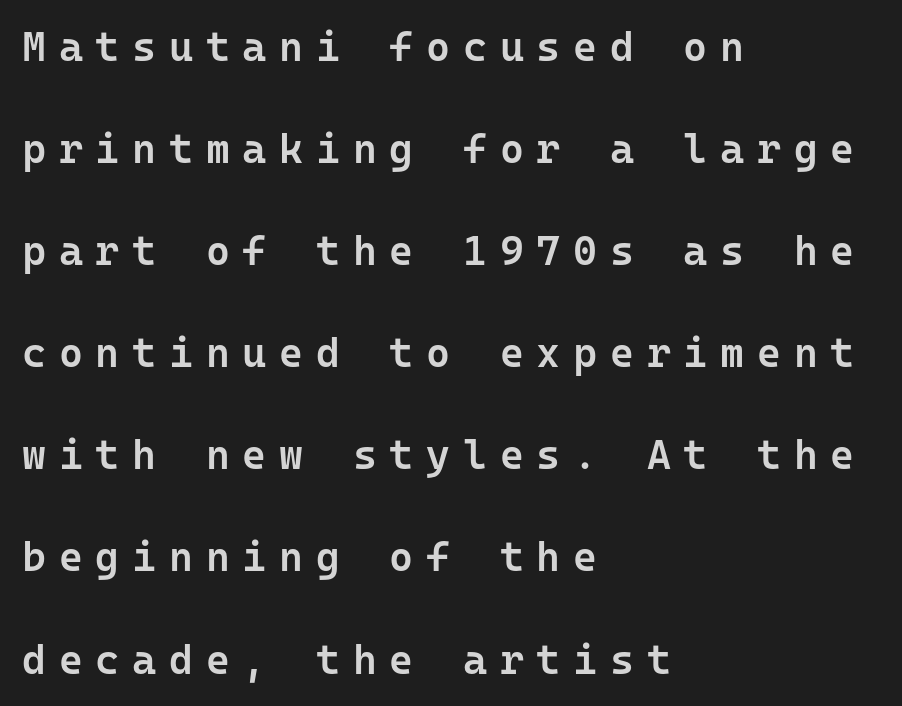
The image shows 41 px semibold sans-serif type, upright, monospaced; set left-aligned, loose line spacing (2.49x), unusually wide letter spacing (+0.31 em), not underlined; low stroke contrast and a medium x-height.
